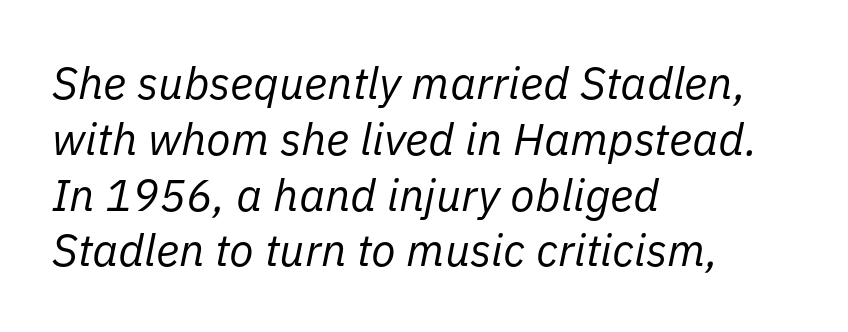
The image shows 45 px regular-weight type, italic (leaning right); set left-aligned, line spacing 1.24x, normal letter spacing, not underlined; low stroke contrast and a medium x-height.
